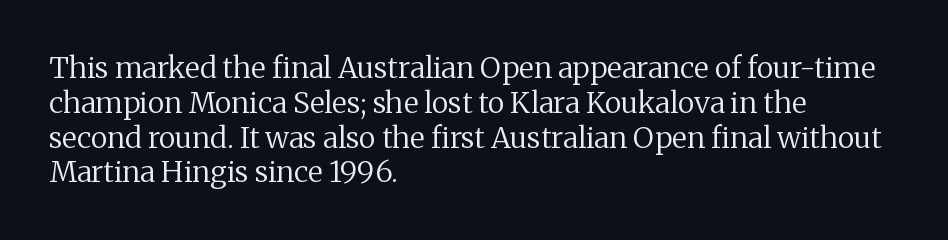
A typesetter would label this face a serif. The string is rendered with underlining switched off. Is the stroke heavy? The answer is a plain regular-or-lighter. The typesetter chose a ragged-right arrangement here. There is no visible air inserted between adjacent glyphs. This is the regular roman posture of the typeface.
